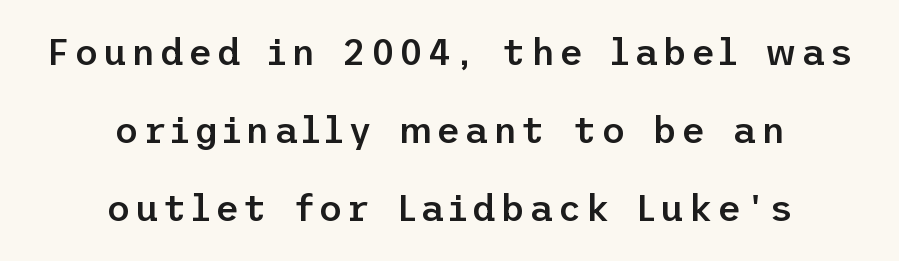
These lines were composed using upright roman letters. Emphasis by weight is partial: semibold. If you folded the block vertically in half, each line would mirror itself in length. Whoever set this chose breathing room over compactness in the vertical rhythm. Has an underline been added? It has not.
